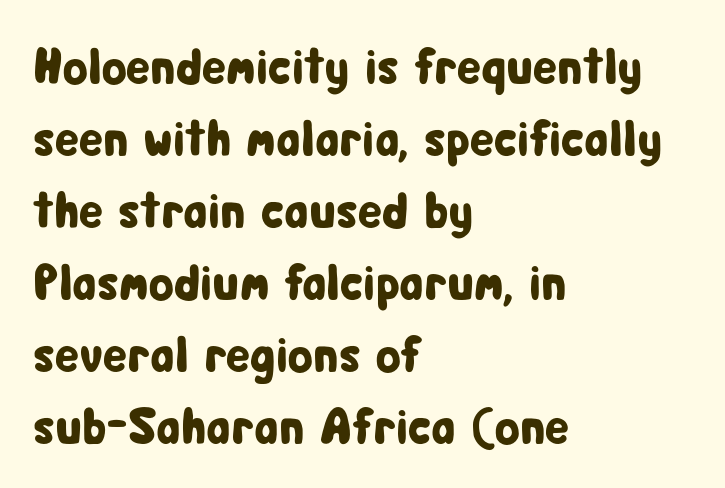
The image shows 51 px condensed sans-serif type, upright; set left-aligned, normal line spacing (1.41x), normal letter spacing, not underlined; low stroke contrast and a medium x-height.
